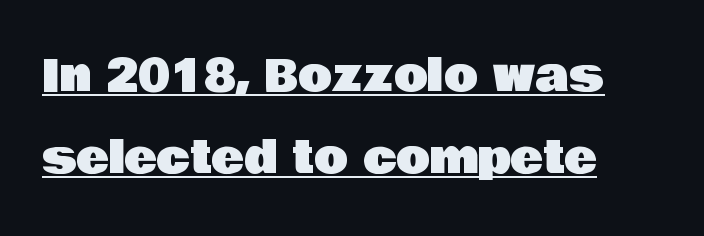
Q: Is the text italic (slanted)? A: No, it is upright.
Q: Is the typeface a serif or a sans-serif typeface? A: Sans-serif.
Q: Is the text underlined? A: Yes.
Q: How is the paragraph aligned? A: Left-aligned.
Q: Is the spacing between letters normal or unusually wide? A: Normal.
Q: Width (condensed, normal, or wide)? A: Normal.
Q: Stroke contrast? A: Low.
Q: x-height? A: Large.
Q: Monospaced? A: No.
